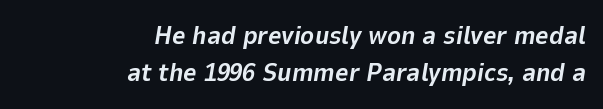
The image shows 26 px bold type, italic (leaning right); set right-aligned, normal line spacing (1.44x), normal letter spacing, not underlined.
